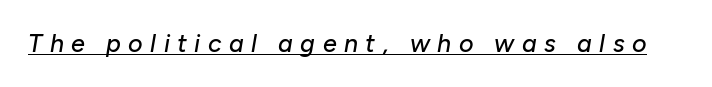
{"italic": "yes", "lean": "right", "slant_degrees": 10, "underline": "yes", "letter_spacing": "wide", "letter_spacing_em": 0.3, "glyph_px": 25}
